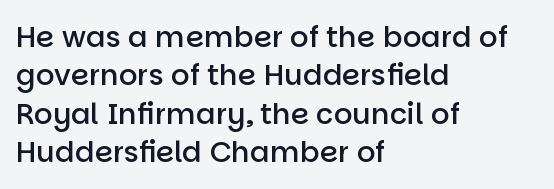
{"serif": "no", "italic": "no", "bold": "semi", "weight": "semibold", "width": "normal", "stroke_contrast": "low", "x_height": "large", "monospaced": "no", "underline": "no", "align": "left", "line_spacing": "normal", "line_spacing_ratio": 1.32, "letter_spacing": "normal", "letter_spacing_em": 0.0, "glyph_px": 29}
